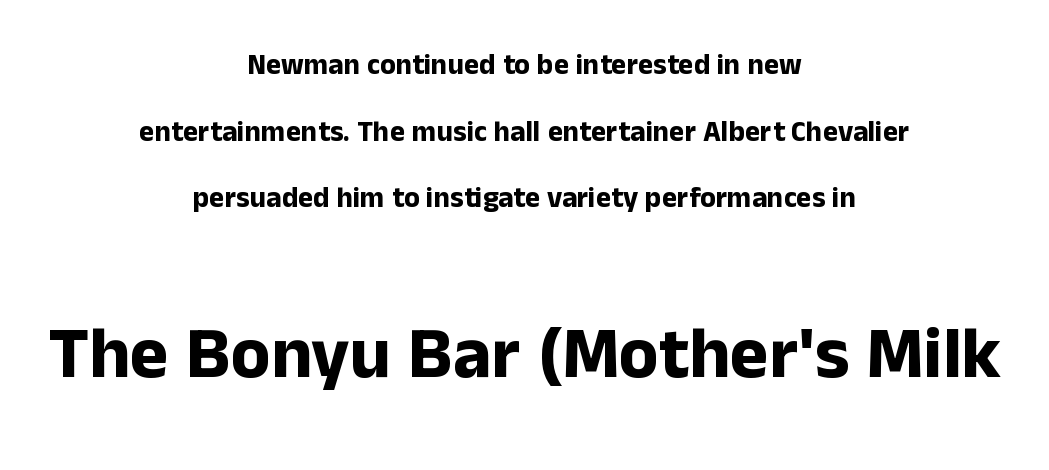
Decoration check: the copy has no underline. Letterform terminals end flat and unadorned throughout the passage. Typesetter's note: full bold, strokes at maximum text heaviness. Spacing verdict: proportional, widths tailored to each character. In terms of posture, this sample is upright.
